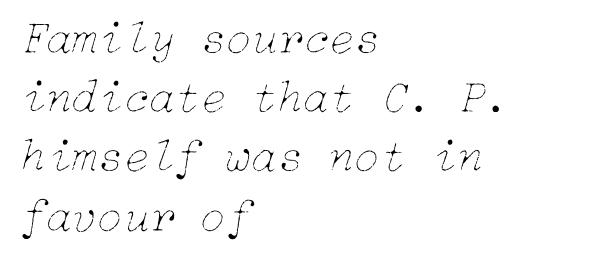
The image shows 47 px thin type, italic (leaning right); set left-aligned, normal line spacing (1.26x), normal letter spacing, not underlined; low stroke contrast and a medium x-height.
